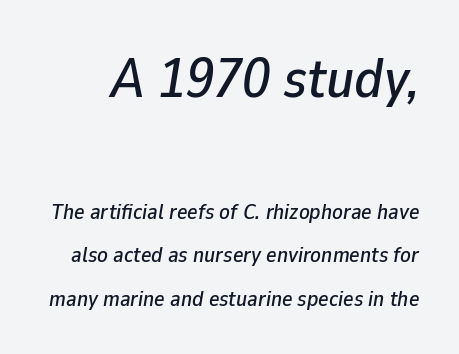
Horizontal bands of white between lines are thick stripes. Tall strokes in this sample are angled rather than plumb. You could not count columns in this text — the font is proportionally spaced. Type without underlining. You get the large type first, then a drop to smaller type.
